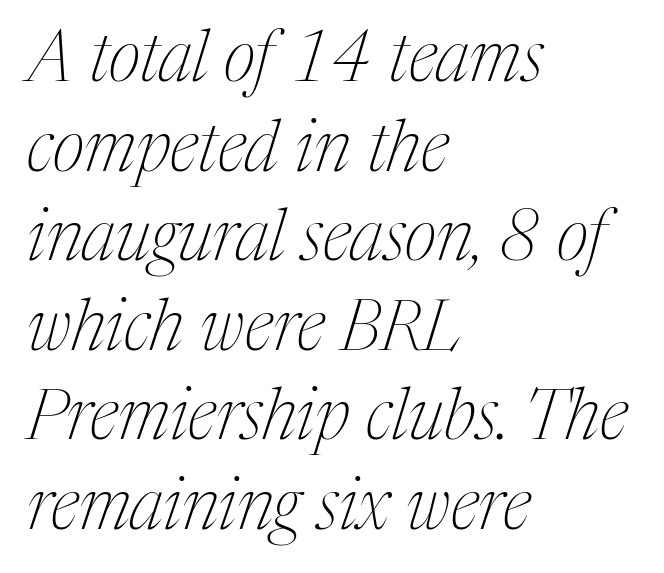
{"serif": "yes", "italic": "yes", "lean": "right", "slant_degrees": 17, "bold": "no", "weight": "thin", "width": "condensed", "stroke_contrast": "medium", "x_height": "medium", "monospaced": "no", "underline": "no", "align": "left", "line_spacing": "normal", "line_spacing_ratio": 1.28, "letter_spacing": "normal", "letter_spacing_em": 0.0, "glyph_px": 70}
